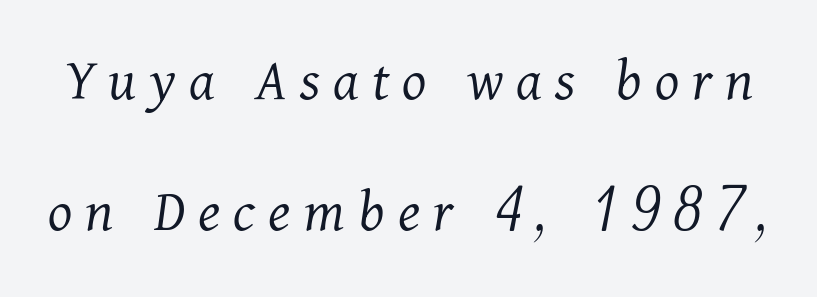
{"serif": "yes", "italic": "yes", "lean": "right", "slant_degrees": 11, "bold": "no", "weight": "light", "width": "normal", "stroke_contrast": "medium", "x_height": "medium", "monospaced": "no", "underline": "no", "line_spacing": "loose", "line_spacing_ratio": 2.11, "letter_spacing": "wide", "letter_spacing_em": 0.21, "glyph_px": 62}
